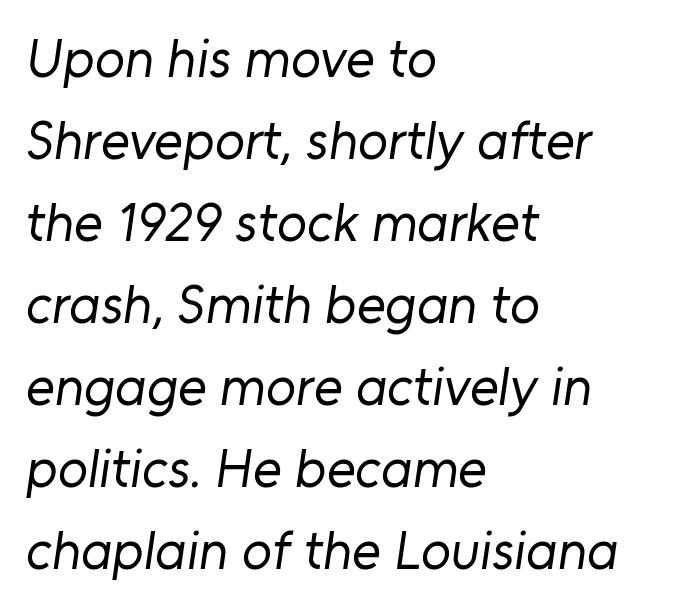
The image shows 55 px regular-weight sans-serif type; set left-aligned, normal line spacing (1.49x), normal letter spacing, not underlined; low stroke contrast and a medium x-height.
